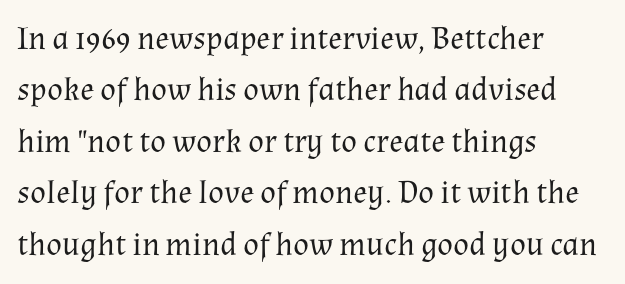
Q: Is the text bold? A: No.
Q: Is the text italic (slanted)? A: No, it is upright.
Q: Is the typeface a serif or a sans-serif typeface? A: Serif.
Q: Is the text underlined? A: No.
Q: How is the paragraph aligned? A: Left-aligned.
Q: Is the spacing between letters normal or unusually wide? A: Normal.
Q: Is the spacing between lines tight, normal or loose? A: Normal.
Q: Width (condensed, normal, or wide)? A: Normal.
Q: Stroke contrast? A: Medium.
Q: x-height? A: Medium.
Q: Monospaced? A: No.
